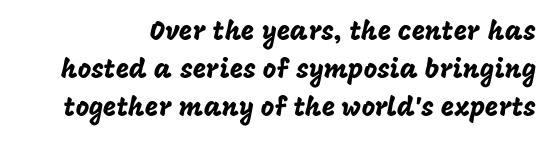
{"underline": "no", "line_spacing": "normal", "line_spacing_ratio": 1.46, "letter_spacing": "normal", "letter_spacing_em": 0.0, "glyph_px": 26}
